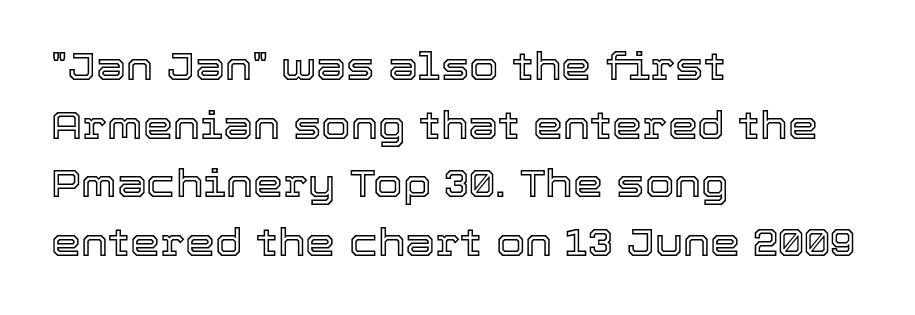
{"italic": "no", "width": "normal", "x_height": "medium", "monospaced": "no", "underline": "no", "align": "left", "line_spacing": "normal", "line_spacing_ratio": 1.54, "letter_spacing": "normal", "letter_spacing_em": 0.0, "glyph_px": 38}
